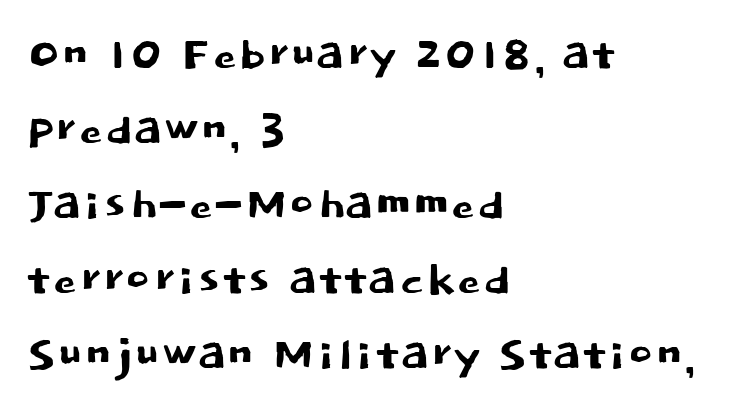
The image shows 59 px sans-serif type, upright; set left-aligned, normal line spacing (1.27x), normal letter spacing, not underlined; low stroke contrast and a large x-height.
